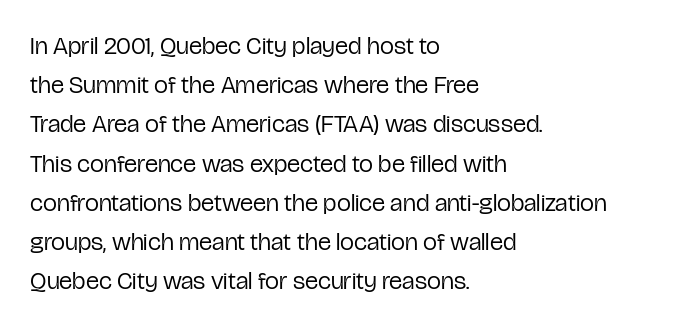
The image shows 25 px text type, upright; set left-aligned, normal line spacing (1.57x), normal letter spacing, not underlined.
